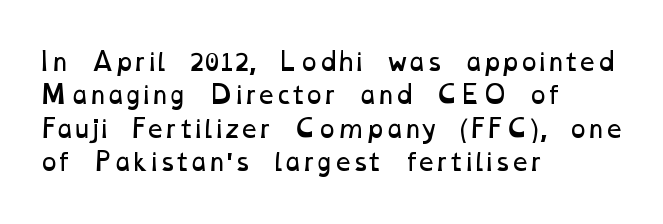
Q: Is the text bold? A: No.
Q: Is the text underlined? A: No.
Q: How is the paragraph aligned? A: Left-aligned.
Q: Is the spacing between letters normal or unusually wide? A: Normal.
Q: Is the spacing between lines tight, normal or loose? A: Normal.
